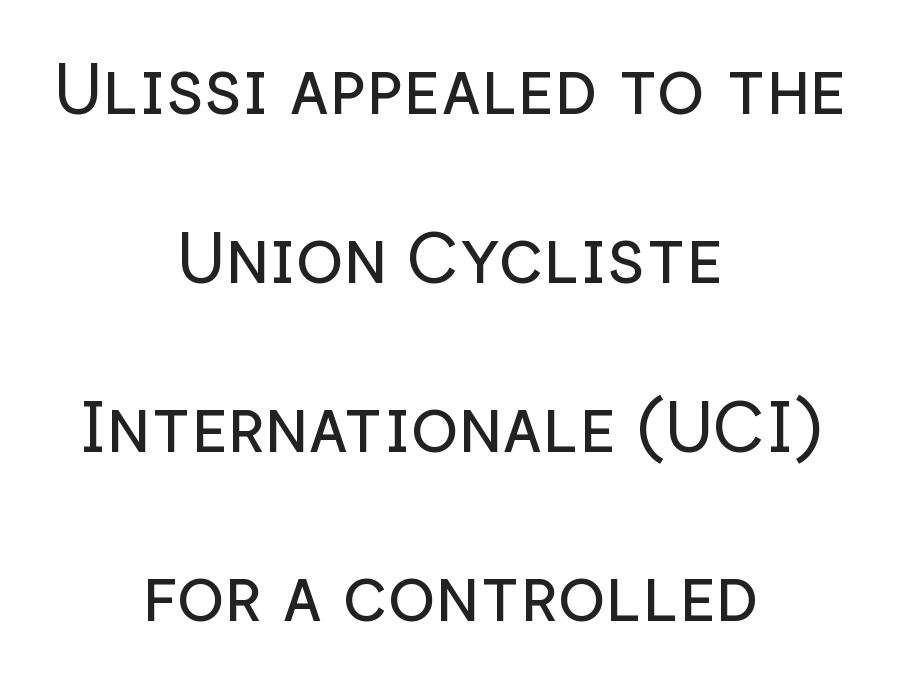
Q: Is the text bold? A: No.
Q: Is the text italic (slanted)? A: No, it is upright.
Q: Is the typeface a serif or a sans-serif typeface? A: Sans-serif.
Q: Is the text underlined? A: No.
Q: How is the paragraph aligned? A: Centered.
Q: Is the spacing between letters normal or unusually wide? A: Normal.
Q: Is the spacing between lines tight, normal or loose? A: Loose.
Q: Width (condensed, normal, or wide)? A: Normal.
Q: Stroke contrast? A: Low.
Q: x-height? A: Medium.
Q: Monospaced? A: No.
